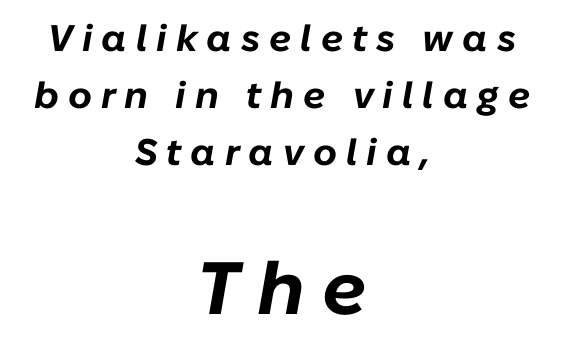
Q: Is the text bold? A: Yes.
Q: Is the text italic (slanted)? A: Yes, it leans right by about 10 degrees.
Q: Is the text underlined? A: No.
Q: How is the paragraph aligned? A: Centered.
Q: Is the spacing between letters normal or unusually wide? A: Unusually wide.
Q: Is the spacing between lines tight, normal or loose? A: Normal.
Q: Which block of text is set in a larger size, the first (top) or the second (bottom)? A: The second (bottom) one.
Q: Width (condensed, normal, or wide)? A: Normal.
Q: Stroke contrast? A: Low.
Q: x-height? A: Medium.
Q: Monospaced? A: No.
